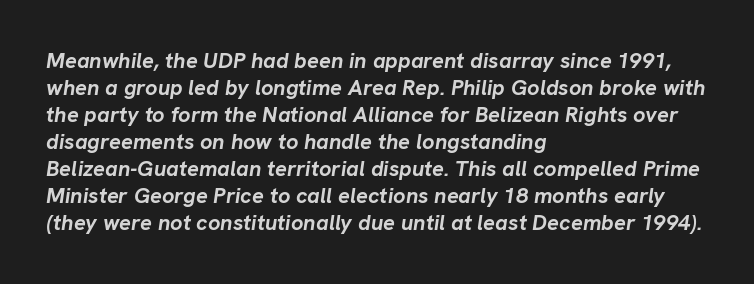
The image shows 22 px bold type, italic (leaning right); set left-aligned, line spacing 1.23x, normal letter spacing, not underlined.
